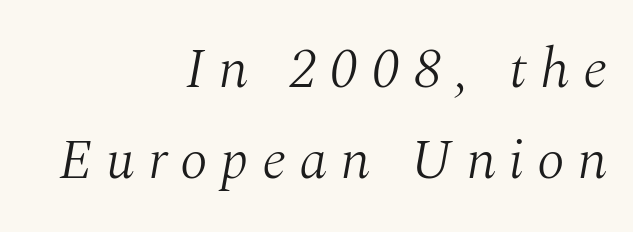
Q: Is the text bold? A: No.
Q: Is the text italic (slanted)? A: Yes, it leans right by about 10 degrees.
Q: Is the typeface a serif or a sans-serif typeface? A: Serif.
Q: Is the text underlined? A: No.
Q: How is the paragraph aligned? A: Right-aligned.
Q: Is the spacing between letters normal or unusually wide? A: Unusually wide.
Q: Is the spacing between lines tight, normal or loose? A: Normal.
Q: Width (condensed, normal, or wide)? A: Normal.
Q: Stroke contrast? A: Medium.
Q: x-height? A: Medium.
Q: Monospaced? A: No.
